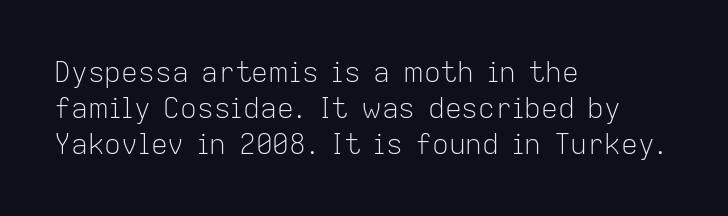
The image shows 28 px light sans-serif type, upright; set left-aligned, normal line spacing (1.28x), normal letter spacing, not underlined; low stroke contrast and a medium x-height.
